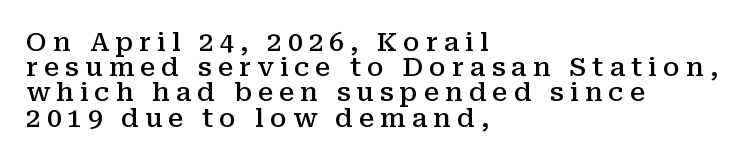
{"italic": "no", "bold": "semi", "underline": "no", "align": "left", "line_spacing": "tight", "line_spacing_ratio": 0.97, "letter_spacing": "wide", "letter_spacing_em": 0.23, "glyph_px": 26}
